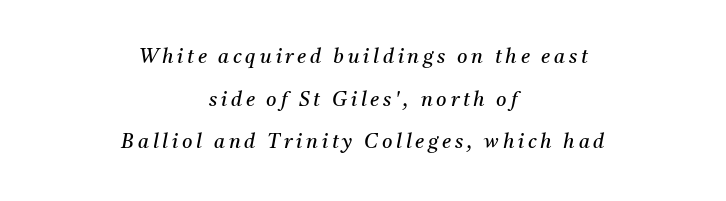
Successive baselines arrive slowly, with a big drop between each. Weight: regular or lighter. Anything drawn beneath the words? Only blank space. The text carries the slant typical of an italic or oblique font. The rendering positions every line midway between the sides.
